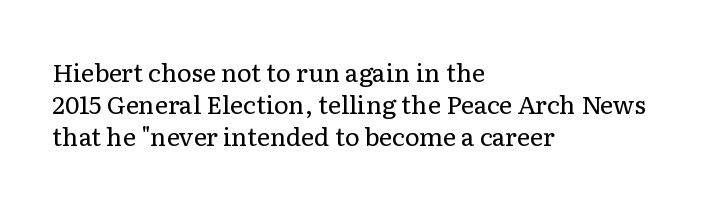
These lines keep a tight, regular rhythm from letter to letter. This sample is left-justified, so line endings fall wherever the words run out. The space between consecutive lines is moderate. Do the letters lean? They stand straight. The passage shown is not underscored anywhere. Stems and bowls with no extra thickness — not bold.
